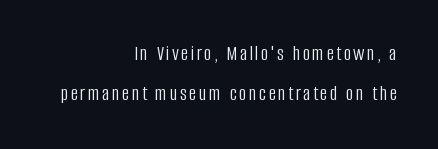
The type sits square on the baseline with zero lean. Words float on clear page, feet unadorned. These lines stack with their right ends in a neat column. A quiet, ordinary-to-light weight characterises the typeface. Quick note: interline space is abundant.
